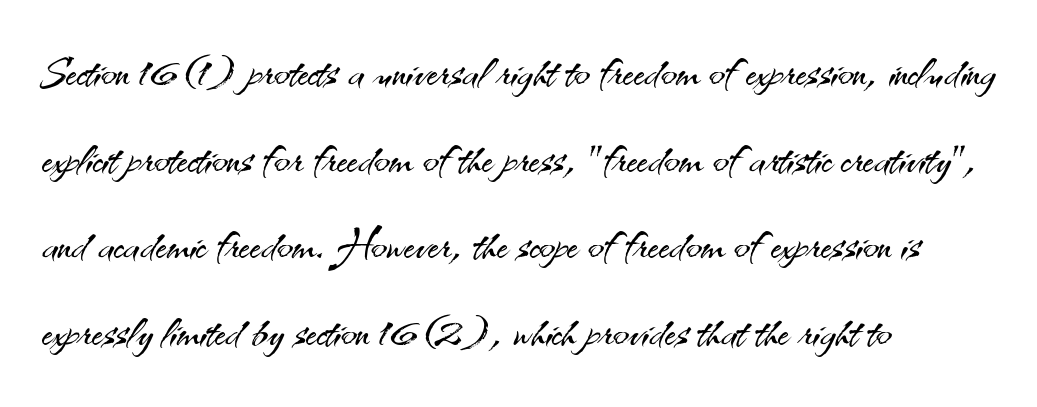
In CSS terms this would be text-align: left. Is this a heavy cut? Hardly; it is regular or lighter. A typesetter would call this leading conventional body-copy spacing. Caption: standard tracking, unaltered.
